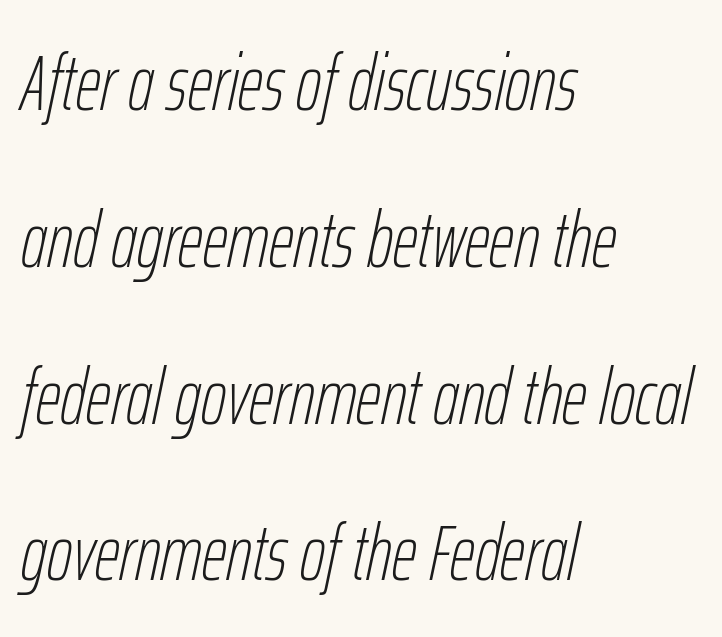
{"italic": "yes", "lean": "right", "slant_degrees": 12, "bold": "no", "weight": "thin", "width": "condensed", "stroke_contrast": "low", "x_height": "medium", "monospaced": "no", "underline": "no", "align": "left", "line_spacing": "loose", "line_spacing_ratio": 2.01, "letter_spacing": "normal", "letter_spacing_em": 0.0, "glyph_px": 78}
